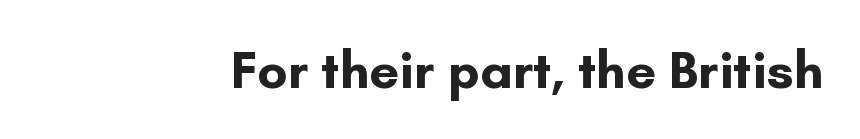
{"serif": "no", "italic": "no", "bold": "yes", "weight": "bold", "width": "normal", "stroke_contrast": "low", "x_height": "small", "monospaced": "no", "underline": "no", "letter_spacing": "normal", "letter_spacing_em": 0.0, "glyph_px": 53}
